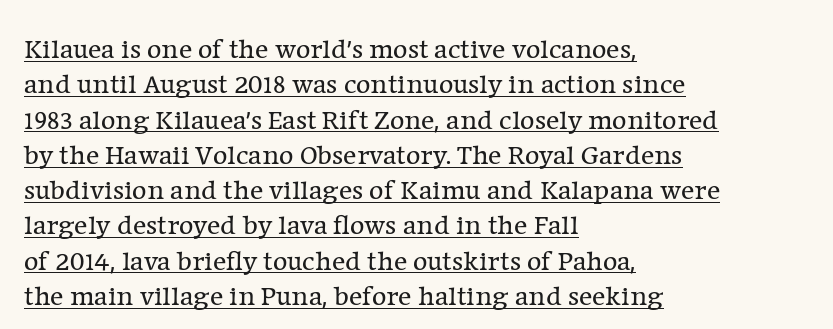
The horizontal fit of the characters is conventional and even. In terms of posture, this sample is upright. The typesetting does not lean heavy: it is not bold. Is this a fixed-width face? No — the glyphs have proportional, varying widths. The space between consecutive lines is moderate.
